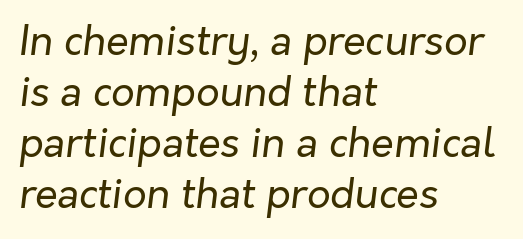
{"italic": "yes", "lean": "right", "slant_degrees": 7, "bold": "no", "weight": "regular", "width": "normal", "stroke_contrast": "low", "x_height": "medium", "monospaced": "no", "underline": "no", "align": "left", "line_spacing_ratio": 1.24, "letter_spacing": "normal", "letter_spacing_em": 0.0, "glyph_px": 41}
